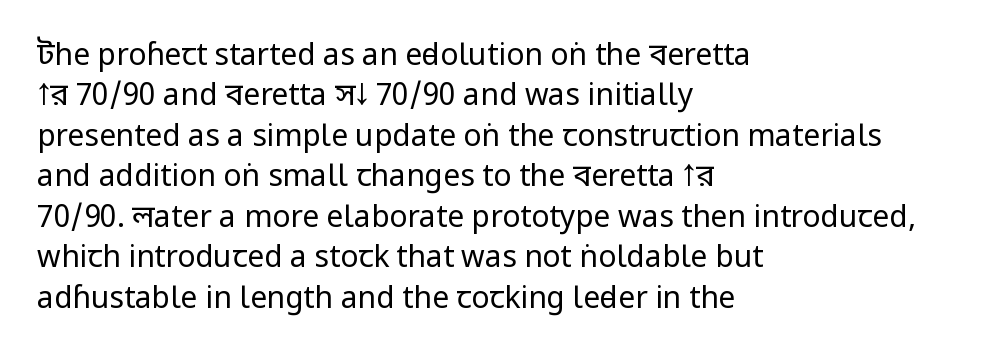
Q: Is the text bold? A: No.
Q: Is the text italic (slanted)? A: No, it is upright.
Q: Is the typeface a serif or a sans-serif typeface? A: Sans-serif.
Q: Is the text underlined? A: No.
Q: How is the paragraph aligned? A: Left-aligned.
Q: Is the spacing between letters normal or unusually wide? A: Normal.
Q: Is the spacing between lines tight, normal or loose? A: Normal.
Q: Width (condensed, normal, or wide)? A: Condensed.
Q: Stroke contrast? A: Low.
Q: x-height? A: Large.
Q: Monospaced? A: No.
